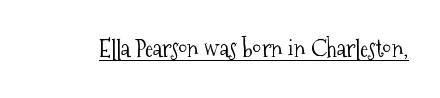
The image shows 24 px text type, upright; set normal letter spacing, underlined.
